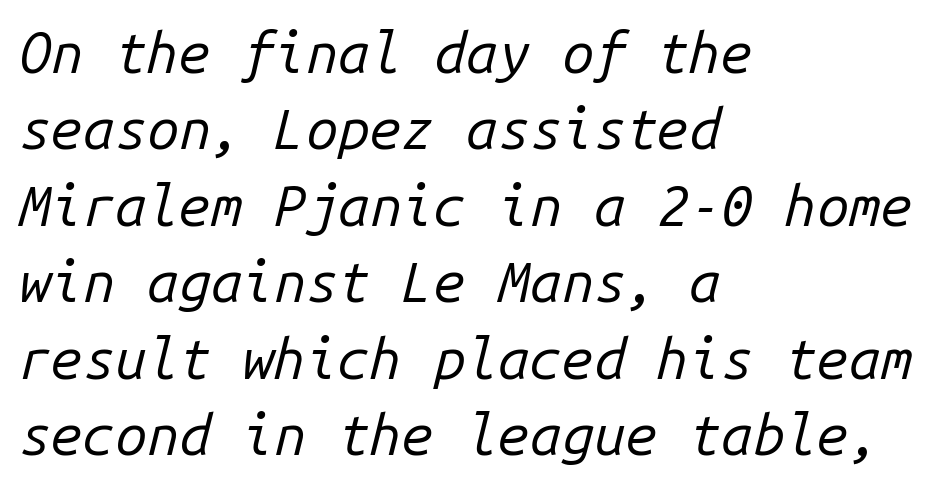
Q: Is the text bold? A: No.
Q: Is the text italic (slanted)? A: Yes, it leans right by about 14 degrees.
Q: Is the text underlined? A: No.
Q: How is the paragraph aligned? A: Left-aligned.
Q: Is the spacing between letters normal or unusually wide? A: Normal.
Q: Is the spacing between lines tight, normal or loose? A: Normal.
Q: Width (condensed, normal, or wide)? A: Normal.
Q: Stroke contrast? A: Low.
Q: x-height? A: Medium.
Q: Monospaced? A: Yes.
